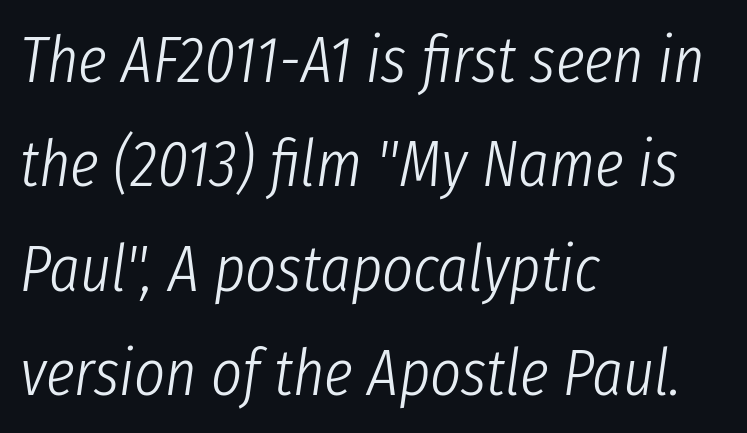
{"italic": "yes", "lean": "right", "slant_degrees": 8, "bold": "no", "weight": "light", "width": "condensed", "stroke_contrast": "low", "x_height": "medium", "monospaced": "no", "underline": "no", "align": "left", "line_spacing": "normal", "line_spacing_ratio": 1.58, "letter_spacing": "normal", "letter_spacing_em": 0.0, "glyph_px": 66}
